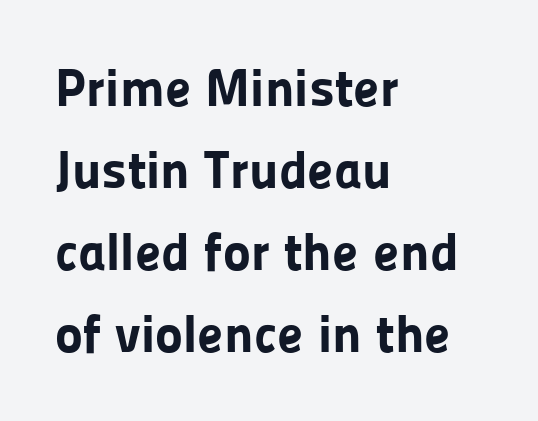
{"serif": "no", "italic": "no", "bold": "yes", "weight": "bold", "width": "normal", "stroke_contrast": "low", "x_height": "medium", "monospaced": "no", "underline": "no", "align": "left", "line_spacing": "normal", "line_spacing_ratio": 1.55, "letter_spacing": "normal", "letter_spacing_em": 0.0, "glyph_px": 53}
